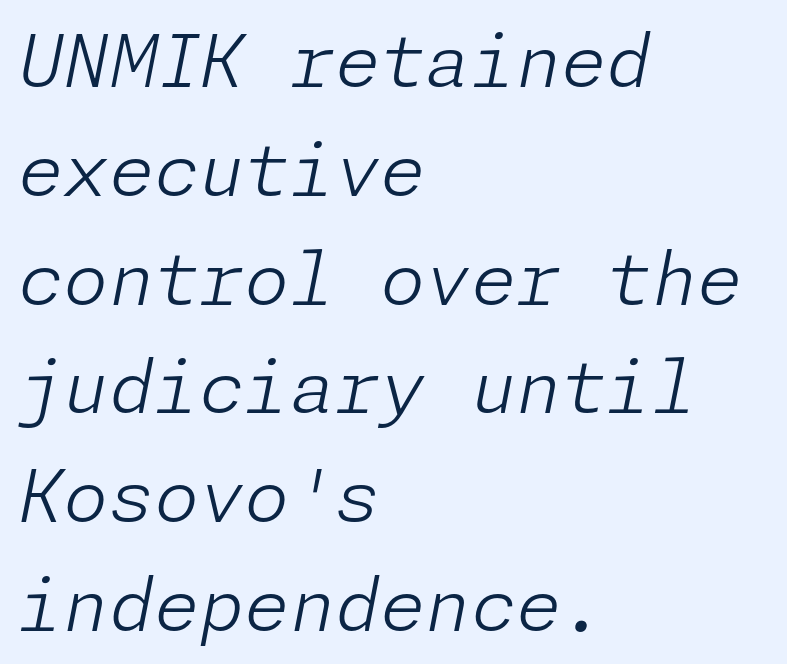
Q: Is the text bold? A: No.
Q: Is the text italic (slanted)? A: Yes, it leans right by about 11 degrees.
Q: Is the text underlined? A: No.
Q: How is the paragraph aligned? A: Left-aligned.
Q: Is the spacing between letters normal or unusually wide? A: Normal.
Q: Is the spacing between lines tight, normal or loose? A: Normal.
Q: Width (condensed, normal, or wide)? A: Normal.
Q: Stroke contrast? A: Low.
Q: x-height? A: Medium.
